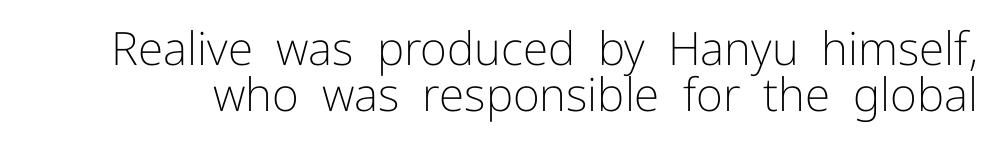
Q: Is the text bold? A: No.
Q: Is the text italic (slanted)? A: No, it is upright.
Q: Is the typeface a serif or a sans-serif typeface? A: Sans-serif.
Q: Is the text underlined? A: No.
Q: Is the spacing between letters normal or unusually wide? A: Normal.
Q: Is the spacing between lines tight, normal or loose? A: Tight.
Q: Width (condensed, normal, or wide)? A: Normal.
Q: Stroke contrast? A: Low.
Q: x-height? A: Medium.
Q: Monospaced? A: No.
